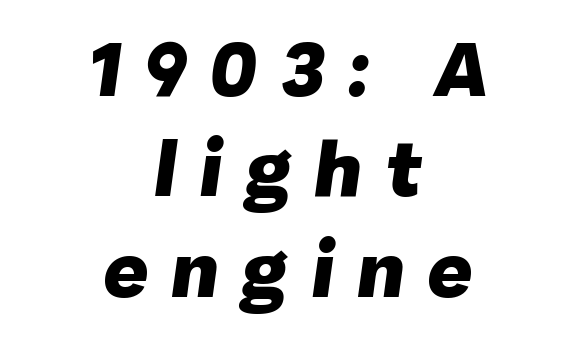
The image shows 79 px heavy type, italic (leaning right); set centered, normal line spacing (1.27x), unusually wide letter spacing (+0.28 em), not underlined; low stroke contrast and a medium x-height.
